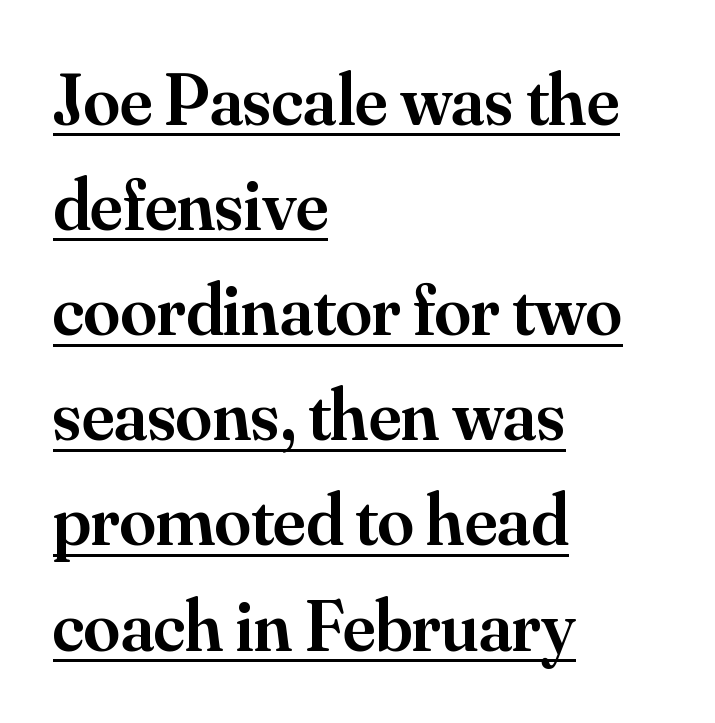
Q: Is the text bold? A: Semi-bold.
Q: Is the text italic (slanted)? A: No, it is upright.
Q: Is the typeface a serif or a sans-serif typeface? A: Serif.
Q: Is the text underlined? A: Yes.
Q: How is the paragraph aligned? A: Left-aligned.
Q: Is the spacing between letters normal or unusually wide? A: Normal.
Q: Is the spacing between lines tight, normal or loose? A: Normal.
Q: Width (condensed, normal, or wide)? A: Normal.
Q: Stroke contrast? A: Medium.
Q: x-height? A: Small.
Q: Monospaced? A: No.
